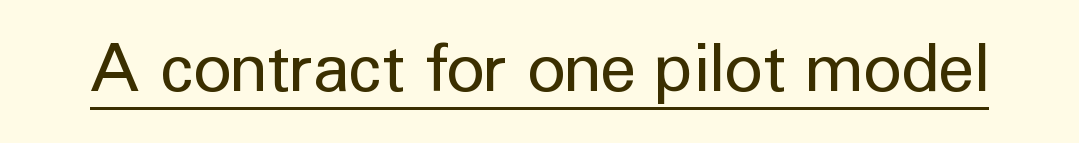
{"serif": "no", "italic": "no", "bold": "no", "weight": "regular", "width": "normal", "stroke_contrast": "low", "x_height": "medium", "monospaced": "no", "underline": "yes", "letter_spacing": "normal", "letter_spacing_em": 0.0, "glyph_px": 66}
